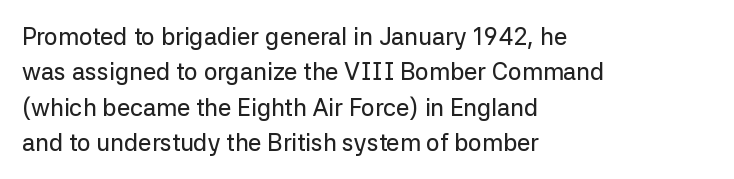
{"italic": "no", "underline": "no", "align": "left", "line_spacing": "normal", "line_spacing_ratio": 1.47, "letter_spacing": "normal", "letter_spacing_em": 0.0, "glyph_px": 24}
